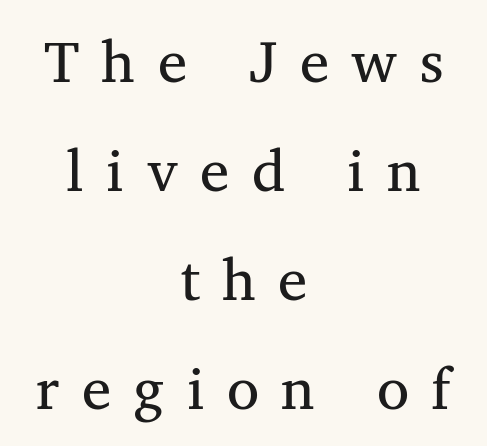
The image shows 59 px regular-weight serif type, upright; set centered, line spacing 1.85x, unusually wide letter spacing (+0.38 em), not underlined; medium stroke contrast and a medium x-height.
